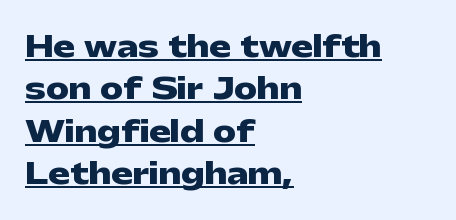
The image shows 29 px heavy, wide sans-serif type, upright; set left-aligned, normal line spacing (1.46x), normal letter spacing, underlined; low stroke contrast and a medium x-height.
